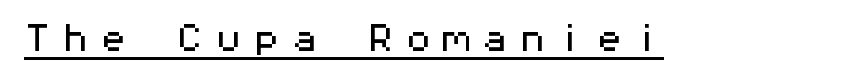
Inter-character spacing is expanded well beyond the font's built-in metrics. A rule runs beneath these lines of type. Monospaced: the letters line up in strict vertical columns. Unlike italic type, these characters show no tilt at all.
